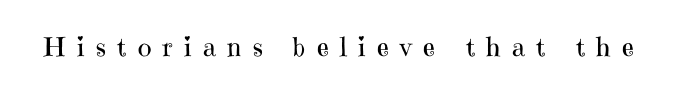
Q: Is the text bold? A: No.
Q: Is the text italic (slanted)? A: No, it is upright.
Q: Is the text underlined? A: No.
Q: Is the spacing between letters normal or unusually wide? A: Unusually wide.
